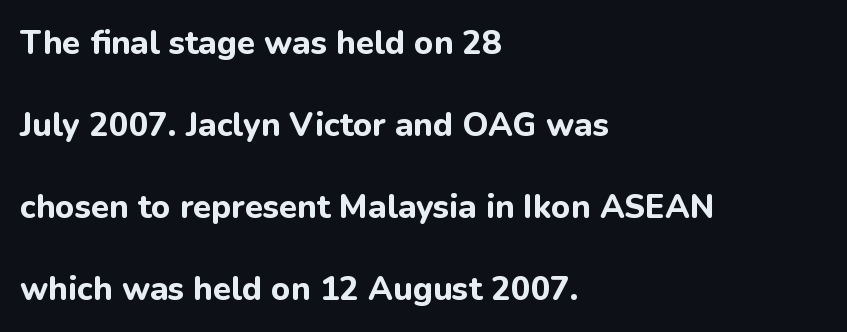
{"serif": "no", "italic": "no", "bold": "yes", "weight": "bold", "width": "normal", "stroke_contrast": "low", "x_height": "medium", "monospaced": "no", "underline": "no", "align": "left", "line_spacing": "loose", "line_spacing_ratio": 2.48, "letter_spacing": "normal", "letter_spacing_em": 0.0, "glyph_px": 33}
